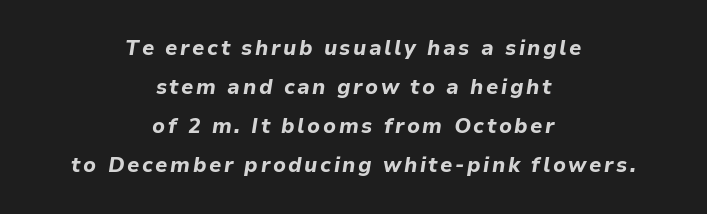
{"italic": "yes", "lean": "right", "slant_degrees": 9, "bold": "yes", "underline": "no", "align": "center", "line_spacing_ratio": 1.86, "glyph_px": 21}
